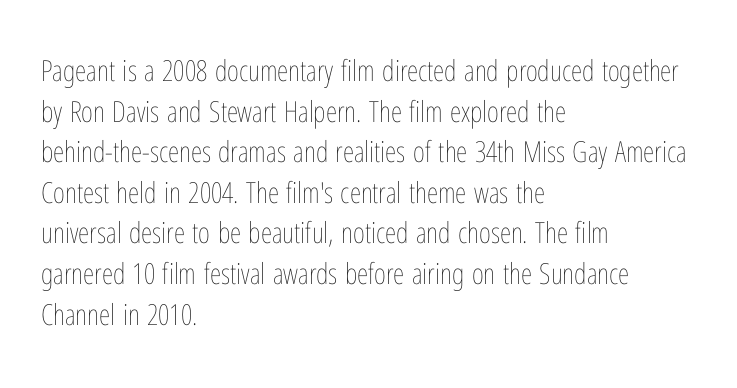
The image shows 29 px thin, condensed type, upright; set left-aligned, normal line spacing (1.4x), normal letter spacing, not underlined; low stroke contrast and a medium x-height.
